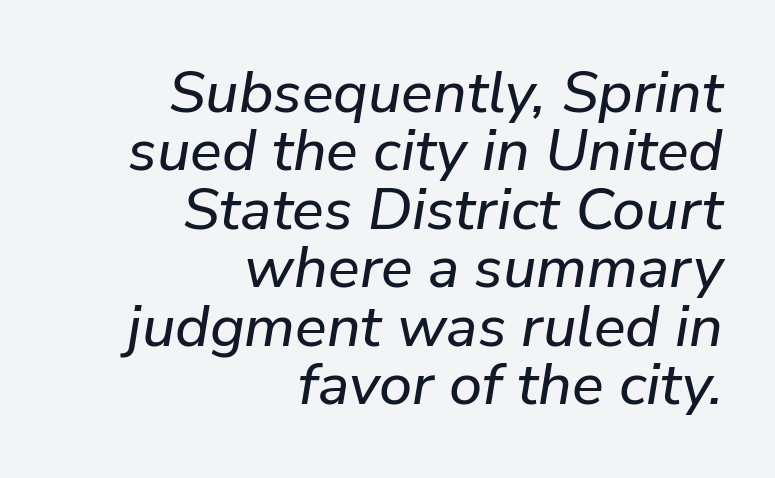
The image shows 59 px text type, italic (leaning right); set right-aligned, tight line spacing (0.99x), normal letter spacing, not underlined; low stroke contrast and a medium x-height.
